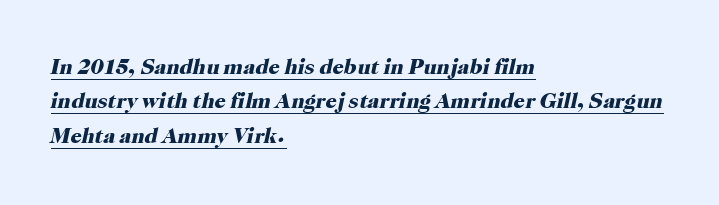
The face used here appears with an underline applied. The typesetter chose a ragged-right arrangement here. Short note: letters normally spaced. The letters are bold, with thick, heavy strokes. This is oblique type, the kind used for emphasis or titles.
